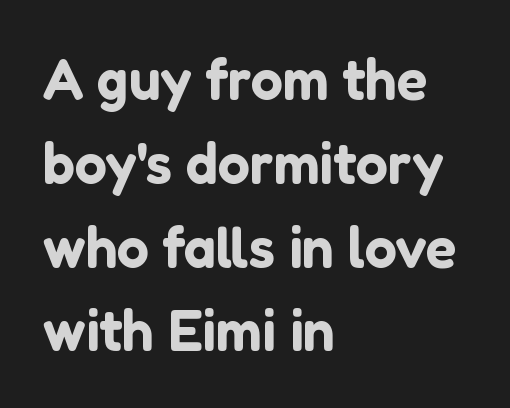
Is the letter spacing exaggerated? No — it looks like the ordinary default. Ordinary non-slanted type is in use. Is this a fixed-width face? No — the glyphs have proportional, varying widths. Line beginnings align vertically; line endings do not. I'd call this a sans setting — the letters go barefoot. Line spacing here is normal.
